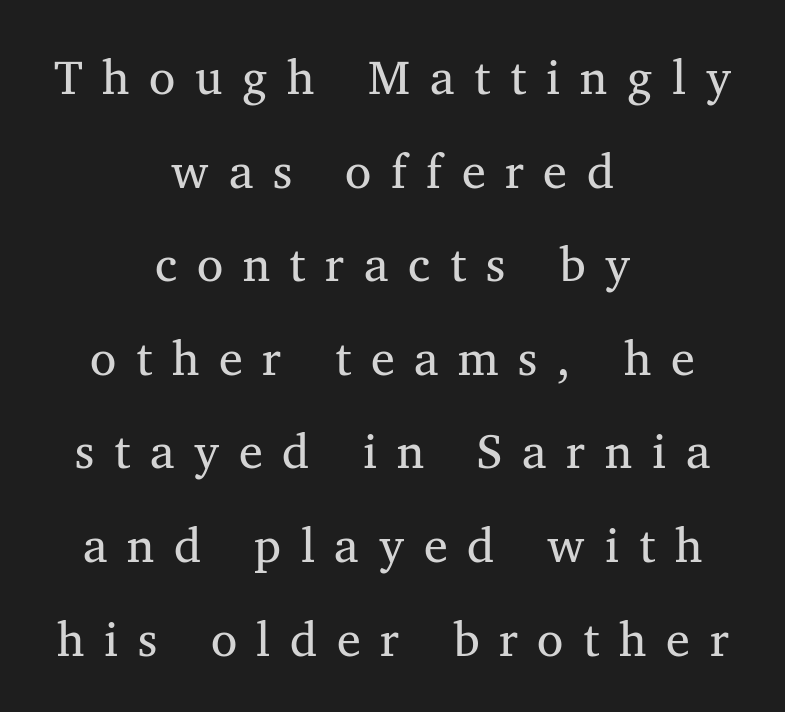
The image shows 48 px regular-weight serif type; set centered, loose line spacing (1.95x), unusually wide letter spacing (+0.41 em), not underlined; medium stroke contrast and a medium x-height.
